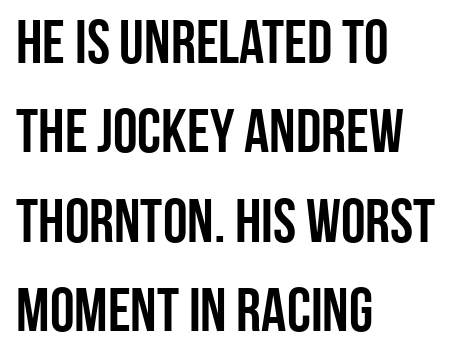
{"serif": "no", "italic": "no", "width": "condensed", "stroke_contrast": "low", "x_height": "large", "monospaced": "no", "underline": "no", "align": "left", "line_spacing": "normal", "line_spacing_ratio": 1.44, "letter_spacing": "normal", "letter_spacing_em": 0.0, "glyph_px": 62}
